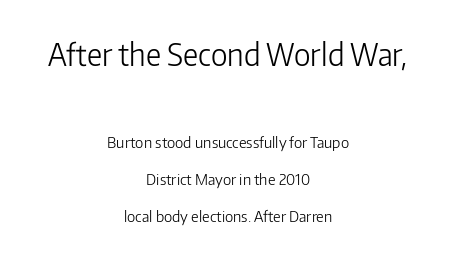
The image shows 30 px light sans-serif type, upright; set centered, loose line spacing (2.45x), normal letter spacing, not underlined; the first (top) block is 2.0x larger; low stroke contrast and a medium x-height.
